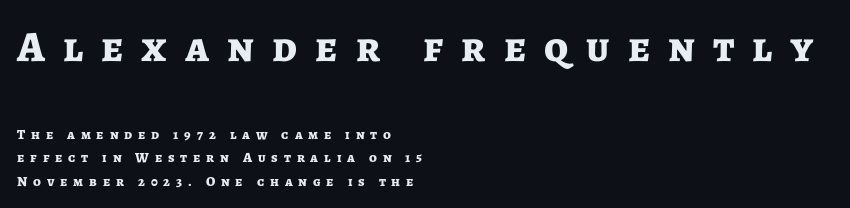
Q: Is the text bold? A: Yes.
Q: Is the text italic (slanted)? A: No, it is upright.
Q: Is the typeface a serif or a sans-serif typeface? A: Sans-serif.
Q: Is the text underlined? A: No.
Q: How is the paragraph aligned? A: Left-aligned.
Q: Is the spacing between letters normal or unusually wide? A: Unusually wide.
Q: Is the spacing between lines tight, normal or loose? A: Normal.
Q: Which block of text is set in a larger size, the first (top) or the second (bottom)? A: The first (top) one.
Q: Width (condensed, normal, or wide)? A: Normal.
Q: Stroke contrast? A: Low.
Q: x-height? A: Medium.
Q: Monospaced? A: No.
